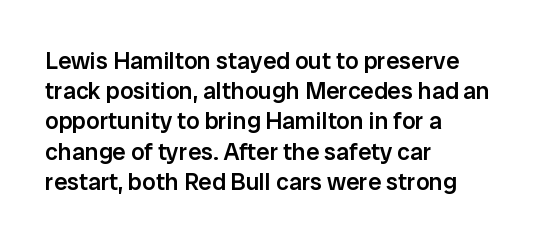
These lines are set flush left with a ragged right edge. Reading down the column, the eye jumps a familiar distance to each next line. The face used here is a semibold: visibly heavier than regular, lighter than bold. The specimen omits any rule beneath the text block's lines. Spacing between characters is what you'd get straight out of the box.
